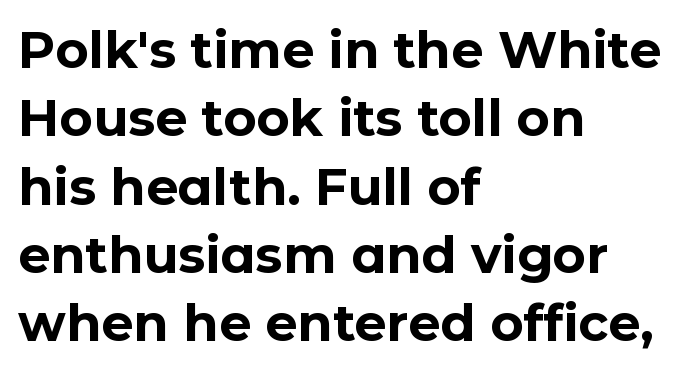
The image shows 51 px bold sans-serif type, upright; set left-aligned, normal line spacing (1.34x), normal letter spacing, not underlined; low stroke contrast and a medium x-height.
